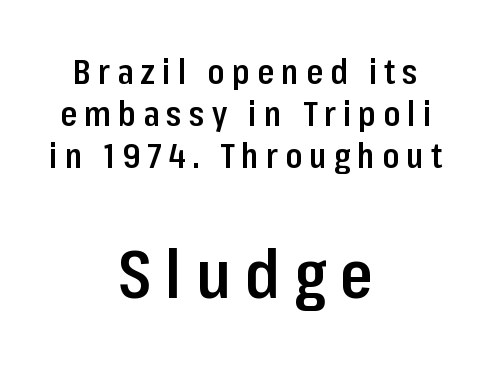
{"serif": "no", "italic": "no", "bold": "semi", "weight": "semibold", "width": "condensed", "stroke_contrast": "low", "x_height": "medium", "monospaced": "no", "underline": "no", "align": "center", "line_spacing_ratio": 1.23, "letter_spacing": "wide", "letter_spacing_em": 0.21, "larger_block": "second", "size_ratio": 1.97, "glyph_px": 67}
